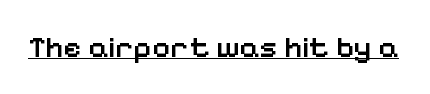
{"serif": "no", "italic": "no", "bold": "semi", "weight": "semibold", "width": "normal", "stroke_contrast": "low", "x_height": "medium", "monospaced": "no", "underline": "yes", "letter_spacing": "normal", "letter_spacing_em": 0.0, "glyph_px": 31}
